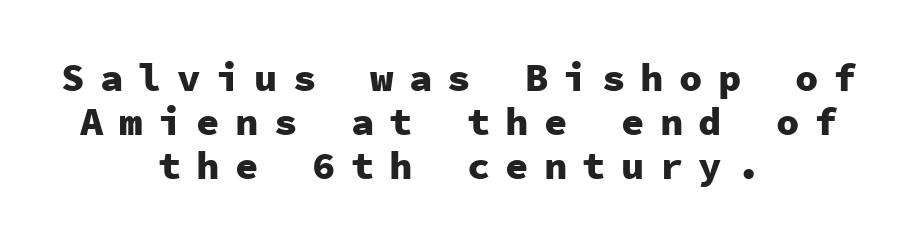
Q: Is the text bold? A: Yes.
Q: Is the text italic (slanted)? A: No, it is upright.
Q: Is the typeface a serif or a sans-serif typeface? A: Sans-serif.
Q: Is the text underlined? A: No.
Q: How is the paragraph aligned? A: Centered.
Q: Is the spacing between letters normal or unusually wide? A: Unusually wide.
Q: Is the spacing between lines tight, normal or loose? A: Tight.
Q: Width (condensed, normal, or wide)? A: Normal.
Q: Stroke contrast? A: Low.
Q: x-height? A: Medium.
Q: Monospaced? A: Yes.
